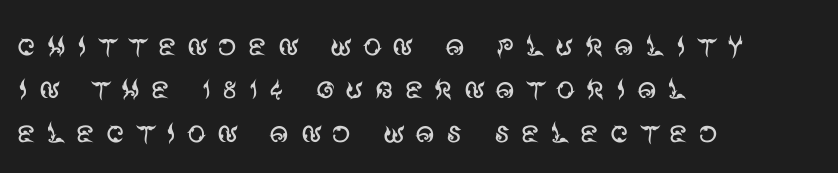
Q: Is the text bold? A: No.
Q: Is the text italic (slanted)? A: No, it is upright.
Q: Is the typeface a serif or a sans-serif typeface? A: Sans-serif.
Q: Is the text underlined? A: No.
Q: How is the paragraph aligned? A: Left-aligned.
Q: Is the spacing between letters normal or unusually wide? A: Unusually wide.
Q: Is the spacing between lines tight, normal or loose? A: Tight.
Q: Width (condensed, normal, or wide)? A: Normal.
Q: Stroke contrast? A: Medium.
Q: x-height? A: Large.
Q: Monospaced? A: No.
